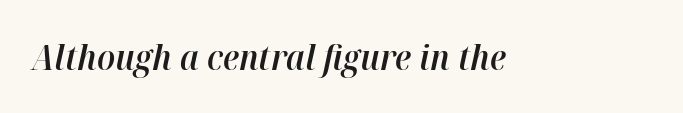
Style check: oblique. Does extra space separate the letters? No, they use regular spacing. Check under the words: just untouched page. The rendering uses natural spacing where letterforms have individual widths. The strokes are fattened partway — semibold, not bold.
